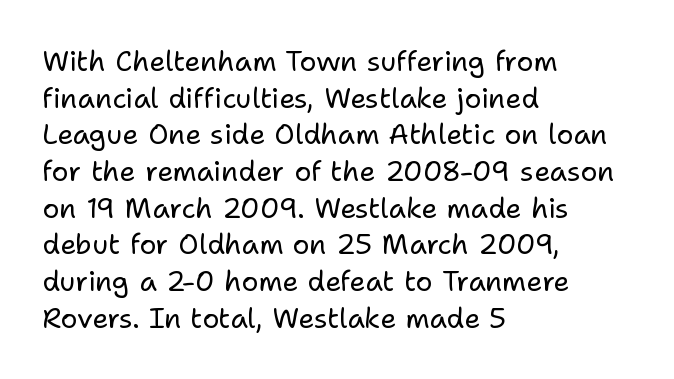
The image shows 28 px regular-weight sans-serif type, upright; set left-aligned, normal line spacing (1.31x), normal letter spacing, not underlined; low stroke contrast and a medium x-height.
